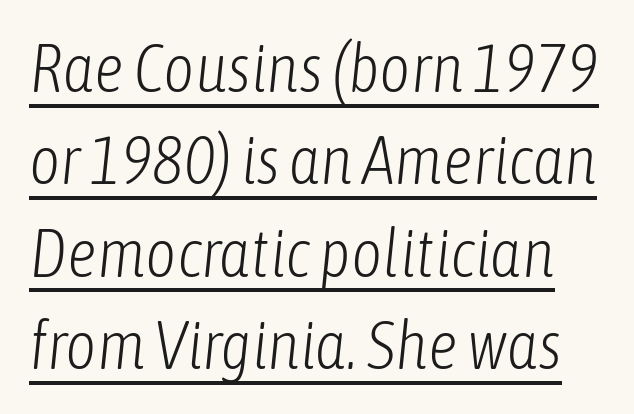
Q: Is the text bold? A: No.
Q: Is the text italic (slanted)? A: Yes, it leans right by about 6 degrees.
Q: Is the text underlined? A: Yes.
Q: Is the spacing between letters normal or unusually wide? A: Normal.
Q: Is the spacing between lines tight, normal or loose? A: Normal.
Q: Width (condensed, normal, or wide)? A: Condensed.
Q: Stroke contrast? A: Low.
Q: x-height? A: Medium.
Q: Monospaced? A: No.
